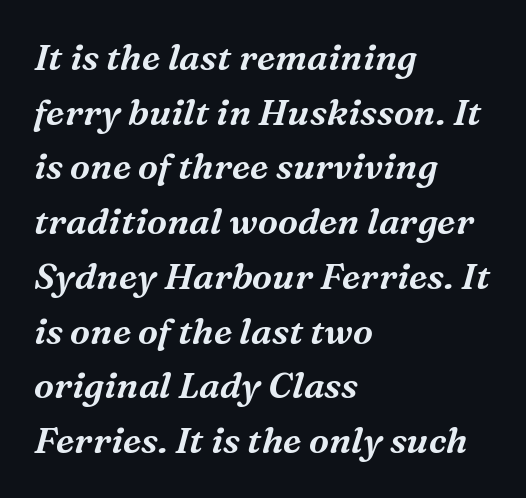
Q: Is the text italic (slanted)? A: Yes, it leans right by about 16 degrees.
Q: Is the typeface a serif or a sans-serif typeface? A: Serif.
Q: Is the text underlined? A: No.
Q: How is the paragraph aligned? A: Left-aligned.
Q: Is the spacing between letters normal or unusually wide? A: Normal.
Q: Is the spacing between lines tight, normal or loose? A: Normal.
Q: Width (condensed, normal, or wide)? A: Normal.
Q: Stroke contrast? A: Medium.
Q: x-height? A: Medium.
Q: Monospaced? A: No.
